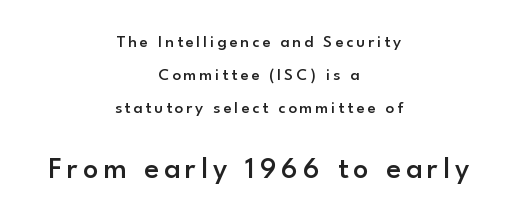
If you folded the block vertically in half, each line would mirror itself in length. What weight is shown? A semibold, between regular and bold. The designer gave the closing block more size than the opening block. A sans-serif font was chosen for this passage.
